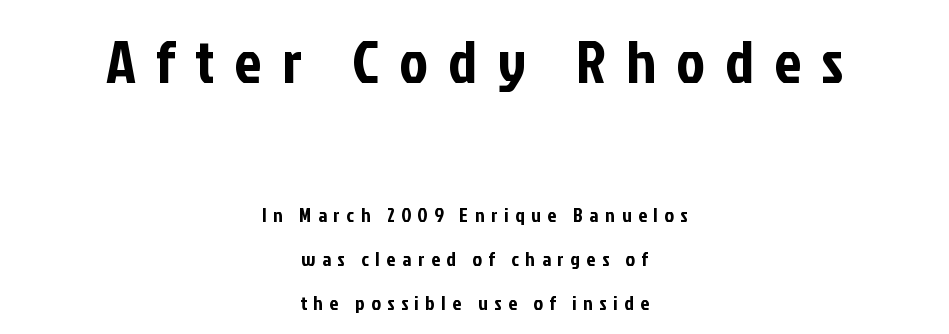
The setting favours the middle, as headings and verse often do. I'd call this a sans setting — the letters go barefoot. Is the lower block the larger one? No — the upper block carries the bigger type. The tracking jumps out immediately: characters are airy and widely separated. These lines are rendered in a variable-pitch font. What's the leading like? Stretched, with rows far apart.
